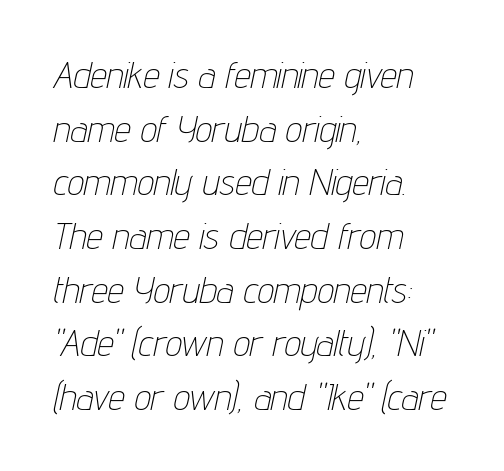
The image shows 37 px thin, condensed type, italic (leaning right); set left-aligned, normal line spacing (1.45x), normal letter spacing, not underlined; low stroke contrast and a medium x-height.
